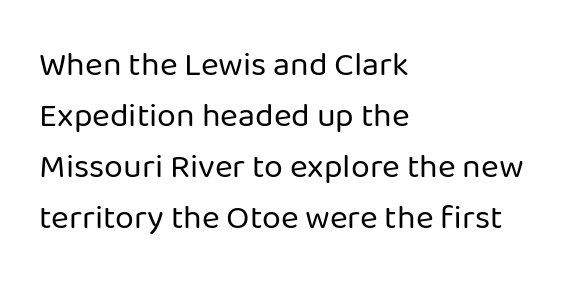
The image shows 34 px regular-weight sans-serif type, upright; set left-aligned, normal line spacing (1.5x), normal letter spacing, not underlined; low stroke contrast and a medium x-height.
